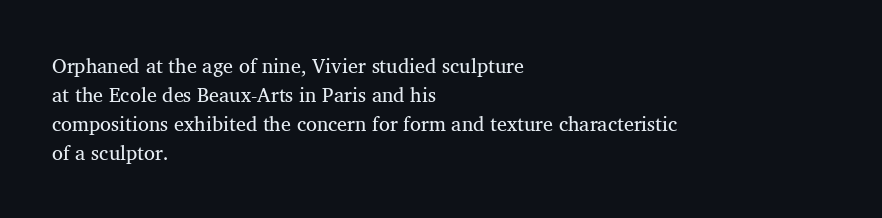
The image shows 20 px text type; set left-aligned, normal line spacing (1.45x), normal letter spacing, not underlined.
